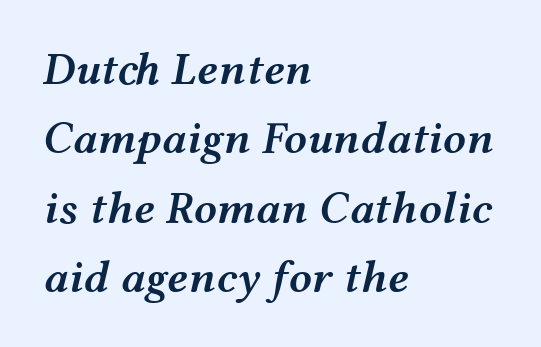
{"italic": "yes", "lean": "right", "slant_degrees": 12, "bold": "semi", "weight": "semibold", "width": "wide", "stroke_contrast": "medium", "x_height": "medium", "monospaced": "no", "underline": "no", "align": "left", "line_spacing": "normal", "line_spacing_ratio": 1.51, "letter_spacing": "normal", "letter_spacing_em": 0.0, "glyph_px": 46}
